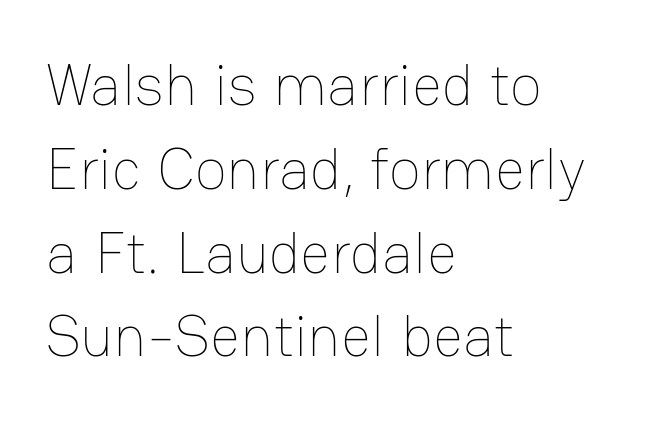
{"italic": "no", "bold": "no", "weight": "thin", "width": "normal", "stroke_contrast": "low", "x_height": "medium", "monospaced": "no", "underline": "no", "align": "left", "line_spacing": "normal", "line_spacing_ratio": 1.42, "letter_spacing": "normal", "letter_spacing_em": 0.0, "glyph_px": 59}
